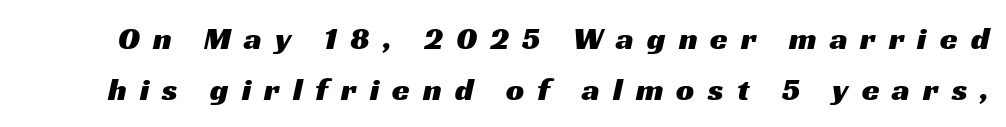
Q: Is the typeface a serif or a sans-serif typeface? A: Sans-serif.
Q: Is the text underlined? A: No.
Q: Is the spacing between letters normal or unusually wide? A: Unusually wide.
Q: Is the spacing between lines tight, normal or loose? A: Normal.
Q: Width (condensed, normal, or wide)? A: Wide.
Q: Stroke contrast? A: Medium.
Q: x-height? A: Medium.
Q: Monospaced? A: No.
